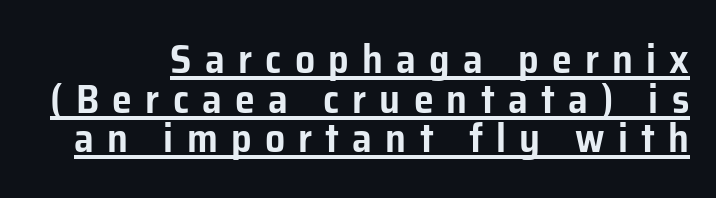
Q: Is the text italic (slanted)? A: No, it is upright.
Q: Is the typeface a serif or a sans-serif typeface? A: Sans-serif.
Q: Is the text underlined? A: Yes.
Q: Is the spacing between letters normal or unusually wide? A: Unusually wide.
Q: Is the spacing between lines tight, normal or loose? A: Tight.
Q: Width (condensed, normal, or wide)? A: Normal.
Q: Stroke contrast? A: Low.
Q: x-height? A: Medium.
Q: Monospaced? A: No.
